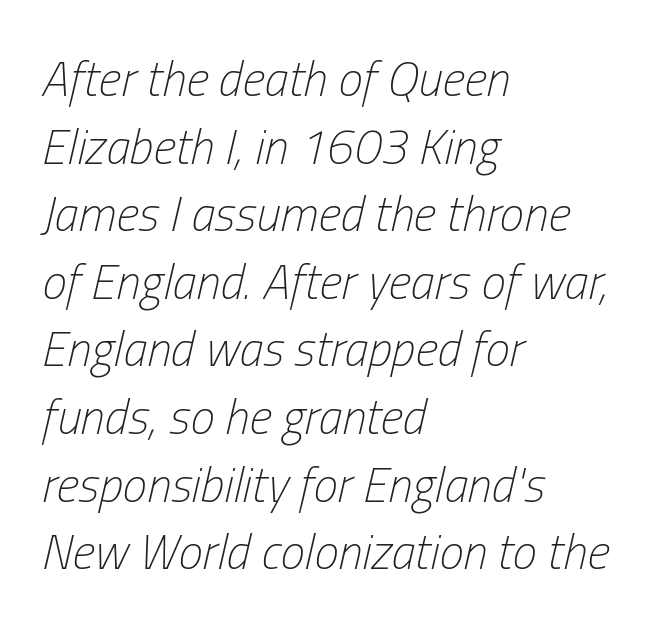
The image shows 49 px light, condensed type, italic (leaning right); set left-aligned, normal line spacing (1.38x), normal letter spacing, not underlined; low stroke contrast and a medium x-height.
